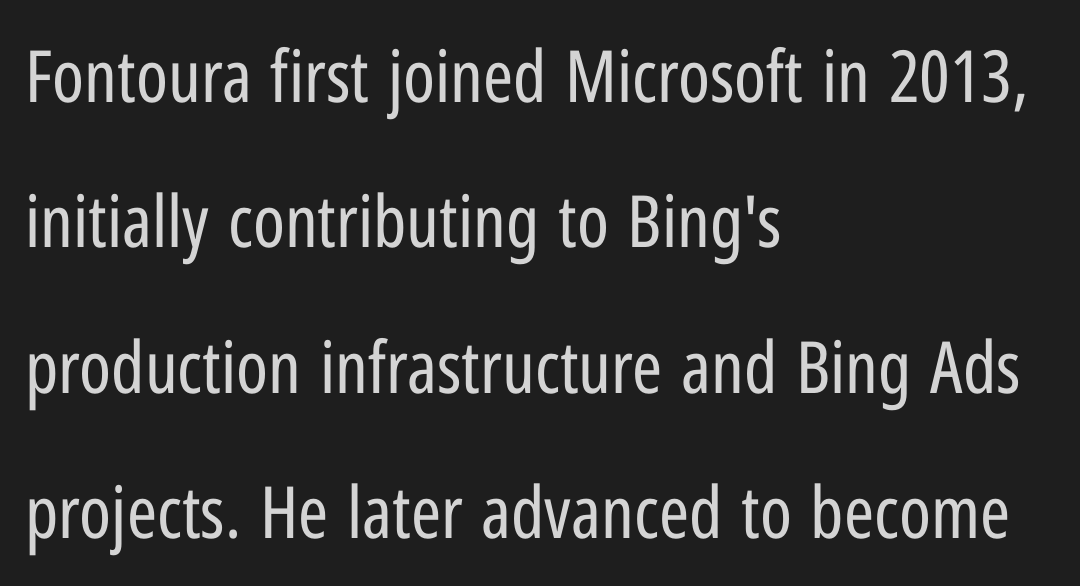
Q: Is the text bold? A: No.
Q: Is the text italic (slanted)? A: No, it is upright.
Q: Is the typeface a serif or a sans-serif typeface? A: Sans-serif.
Q: Is the text underlined? A: No.
Q: How is the paragraph aligned? A: Left-aligned.
Q: Is the spacing between letters normal or unusually wide? A: Normal.
Q: Is the spacing between lines tight, normal or loose? A: Loose.
Q: Width (condensed, normal, or wide)? A: Condensed.
Q: Stroke contrast? A: Low.
Q: x-height? A: Medium.
Q: Monospaced? A: No.
